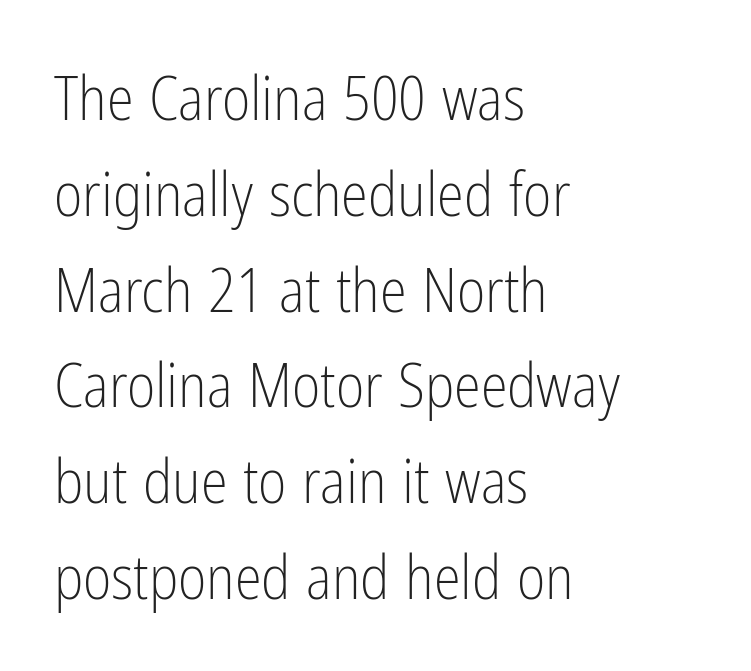
{"serif": "no", "italic": "no", "bold": "no", "weight": "light", "width": "condensed", "stroke_contrast": "low", "x_height": "medium", "monospaced": "no", "underline": "no", "align": "left", "line_spacing": "normal", "line_spacing_ratio": 1.57, "letter_spacing": "normal", "letter_spacing_em": 0.0, "glyph_px": 61}
